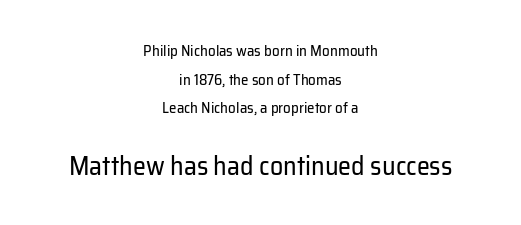
{"italic": "no", "bold": "no", "underline": "no", "align": "center", "line_spacing": "loose", "line_spacing_ratio": 1.91, "letter_spacing": "normal", "letter_spacing_em": 0.0, "larger_block": "second", "size_ratio": 1.73, "glyph_px": 26}
